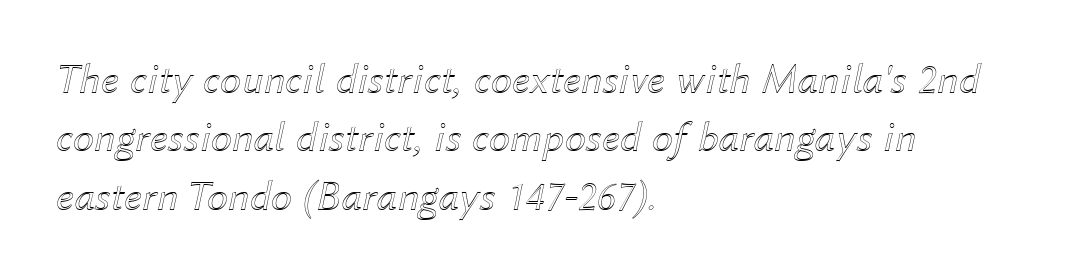
Q: Is the text italic (slanted)? A: Yes, it leans right by about 12 degrees.
Q: Is the text underlined? A: No.
Q: How is the paragraph aligned? A: Left-aligned.
Q: Is the spacing between letters normal or unusually wide? A: Normal.
Q: Is the spacing between lines tight, normal or loose? A: Normal.
Q: Width (condensed, normal, or wide)? A: Normal.
Q: x-height? A: Medium.
Q: Monospaced? A: No.
